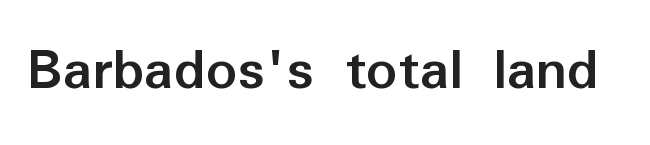
{"serif": "no", "italic": "no", "bold": "yes", "weight": "semibold", "width": "normal", "stroke_contrast": "low", "x_height": "medium", "monospaced": "no", "underline": "no", "letter_spacing": "normal", "letter_spacing_em": 0.0, "glyph_px": 61}
